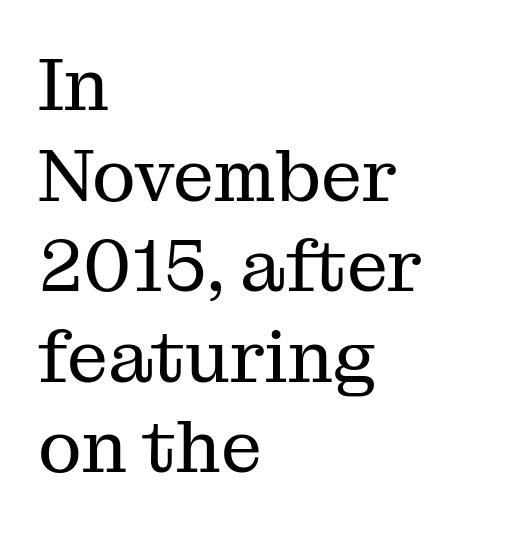
Q: Is the text bold? A: No.
Q: Is the text italic (slanted)? A: No, it is upright.
Q: Is the typeface a serif or a sans-serif typeface? A: Serif.
Q: Is the text underlined? A: No.
Q: How is the paragraph aligned? A: Left-aligned.
Q: Is the spacing between letters normal or unusually wide? A: Normal.
Q: Width (condensed, normal, or wide)? A: Normal.
Q: Stroke contrast? A: Medium.
Q: x-height? A: Medium.
Q: Monospaced? A: No.
